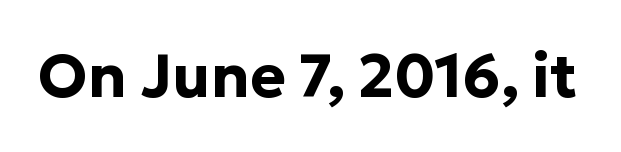
{"serif": "no", "italic": "no", "bold": "yes", "weight": "bold", "width": "normal", "stroke_contrast": "low", "x_height": "medium", "monospaced": "no", "underline": "no", "letter_spacing": "normal", "letter_spacing_em": 0.0, "glyph_px": 60}
